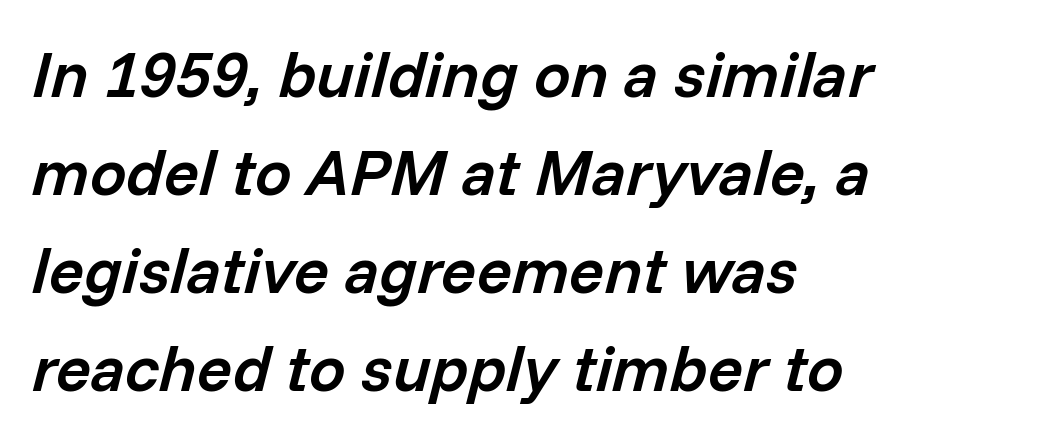
This sample has the flowing, uneven cadence of proportional lettering. Just letters on the line, the space beneath them empty. Honestly, the row spacing looks completely unremarkable. Every character sits at an angle, as italics do. Look at the stroke-to-counter ratio: somewhat heavy, a semibold.
